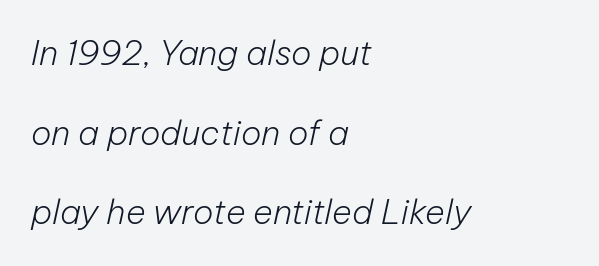
Clear beneath every line of the passage. Slant detected: the letters are inclined. The type is set solid horizontally, with unmodified tracking. Reading down the block, your eye returns to a fixed left position each line. The strokes are not fattened; the text isn't bold.
